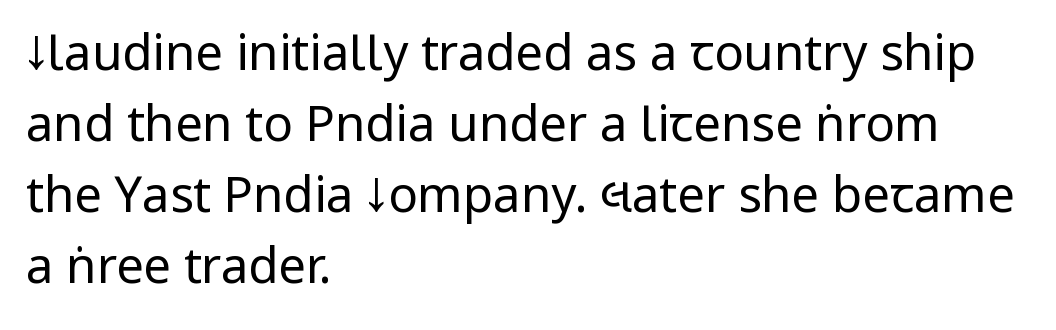
{"serif": "no", "italic": "no", "bold": "no", "weight": "regular", "width": "condensed", "stroke_contrast": "low", "x_height": "large", "monospaced": "no", "underline": "no", "align": "left", "line_spacing": "normal", "line_spacing_ratio": 1.45, "letter_spacing": "normal", "letter_spacing_em": 0.0, "glyph_px": 49}
